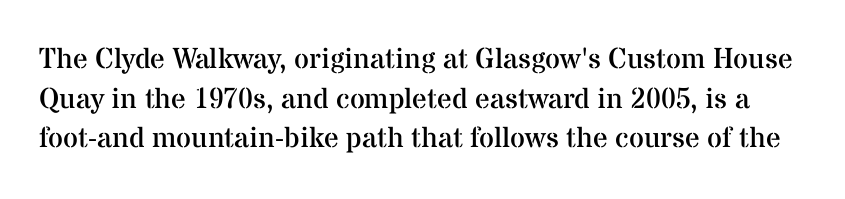
{"serif": "yes", "italic": "no", "bold": "no", "weight": "regular", "width": "normal", "stroke_contrast": "medium", "x_height": "medium", "monospaced": "no", "underline": "no", "line_spacing": "normal", "line_spacing_ratio": 1.37, "letter_spacing": "normal", "letter_spacing_em": 0.0, "glyph_px": 29}
